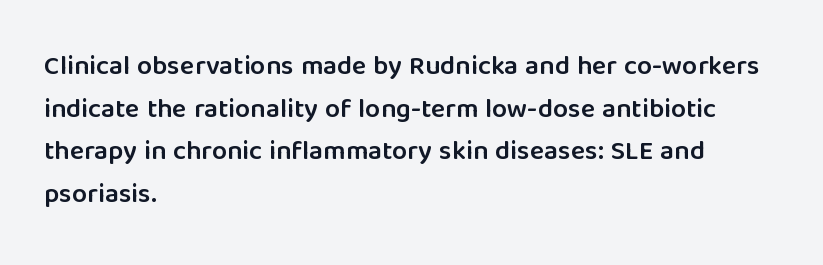
Q: Is the text bold? A: Semi-bold.
Q: Is the text italic (slanted)? A: No, it is upright.
Q: Is the text underlined? A: No.
Q: How is the paragraph aligned? A: Left-aligned.
Q: Is the spacing between letters normal or unusually wide? A: Normal.
Q: Is the spacing between lines tight, normal or loose? A: Normal.
